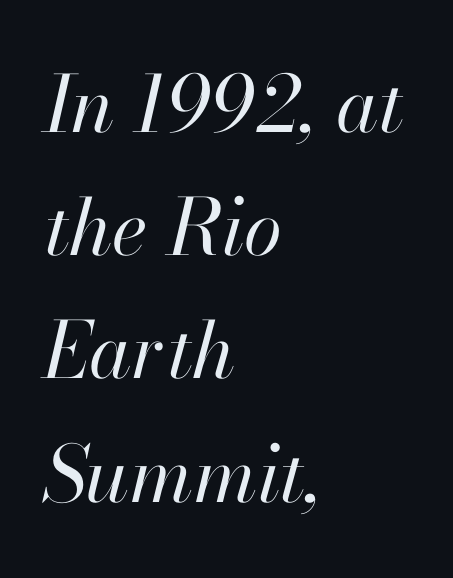
{"italic": "yes", "lean": "right", "slant_degrees": 13, "bold": "no", "weight": "regular", "width": "normal", "stroke_contrast": "high", "x_height": "small", "monospaced": "no", "underline": "no", "align": "left", "line_spacing": "normal", "line_spacing_ratio": 1.58, "letter_spacing": "normal", "letter_spacing_em": 0.0, "glyph_px": 78}
